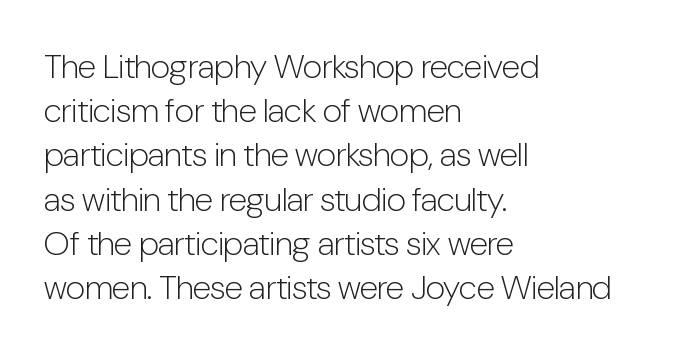
Q: Is the text bold? A: No.
Q: Is the text italic (slanted)? A: No, it is upright.
Q: Is the typeface a serif or a sans-serif typeface? A: Sans-serif.
Q: Is the text underlined? A: No.
Q: How is the paragraph aligned? A: Left-aligned.
Q: Is the spacing between letters normal or unusually wide? A: Normal.
Q: Is the spacing between lines tight, normal or loose? A: Normal.
Q: Width (condensed, normal, or wide)? A: Condensed.
Q: Stroke contrast? A: Low.
Q: x-height? A: Medium.
Q: Monospaced? A: No.
